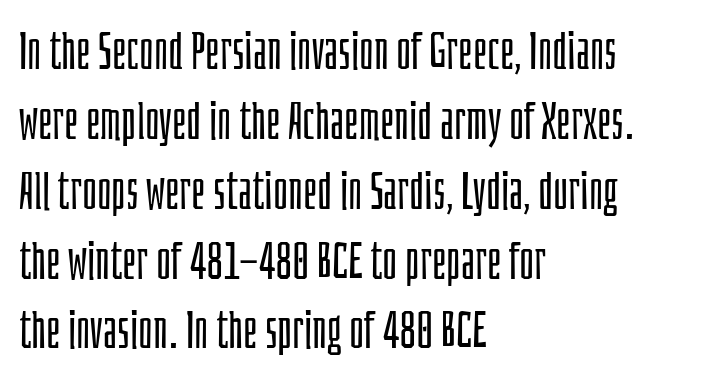
Q: Is the text bold? A: No.
Q: Is the text italic (slanted)? A: No, it is upright.
Q: Is the typeface a serif or a sans-serif typeface? A: Sans-serif.
Q: Is the text underlined? A: No.
Q: How is the paragraph aligned? A: Left-aligned.
Q: Is the spacing between letters normal or unusually wide? A: Normal.
Q: Is the spacing between lines tight, normal or loose? A: Normal.
Q: Width (condensed, normal, or wide)? A: Condensed.
Q: Stroke contrast? A: Low.
Q: x-height? A: Large.
Q: Monospaced? A: No.
